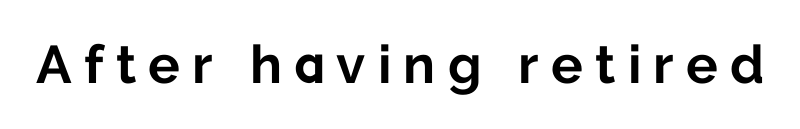
Q: Is the text bold? A: Yes.
Q: Is the text italic (slanted)? A: No, it is upright.
Q: Is the typeface a serif or a sans-serif typeface? A: Sans-serif.
Q: Is the text underlined? A: No.
Q: Is the spacing between letters normal or unusually wide? A: Unusually wide.
Q: Width (condensed, normal, or wide)? A: Normal.
Q: Stroke contrast? A: Low.
Q: x-height? A: Medium.
Q: Monospaced? A: No.
